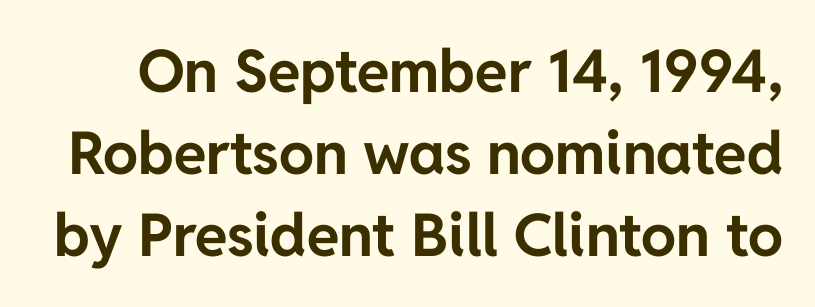
Look at the stroke-to-counter ratio: heavy, a bold. The space directly below the letters is spotless. These lines keep a tight, regular rhythm from letter to letter. This sample uses a sans-serif face.
